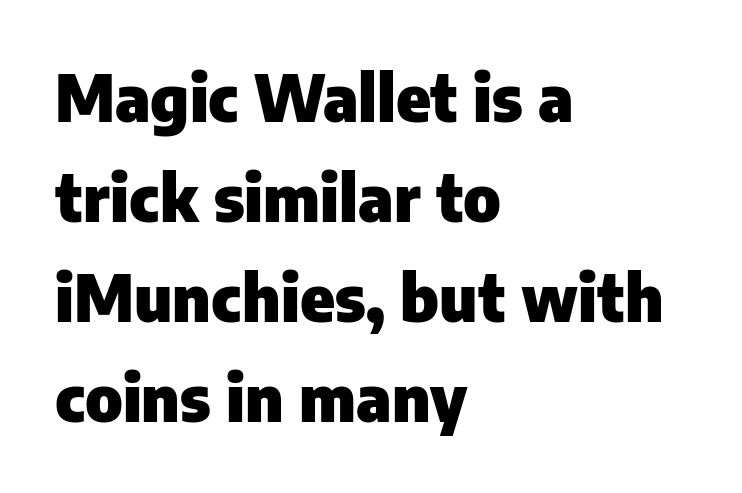
Q: Is the text bold? A: Yes.
Q: Is the text italic (slanted)? A: No, it is upright.
Q: Is the typeface a serif or a sans-serif typeface? A: Sans-serif.
Q: Is the text underlined? A: No.
Q: How is the paragraph aligned? A: Left-aligned.
Q: Is the spacing between letters normal or unusually wide? A: Normal.
Q: Is the spacing between lines tight, normal or loose? A: Normal.
Q: Width (condensed, normal, or wide)? A: Normal.
Q: Stroke contrast? A: Low.
Q: x-height? A: Medium.
Q: Monospaced? A: No.
